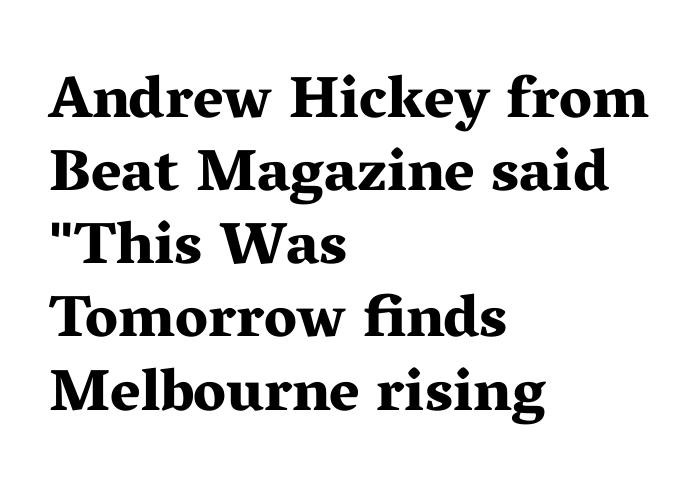
{"serif": "yes", "italic": "no", "bold": "yes", "weight": "bold", "width": "wide", "stroke_contrast": "medium", "x_height": "medium", "monospaced": "no", "underline": "no", "align": "left", "line_spacing_ratio": 1.24, "letter_spacing": "normal", "letter_spacing_em": 0.0, "glyph_px": 59}
